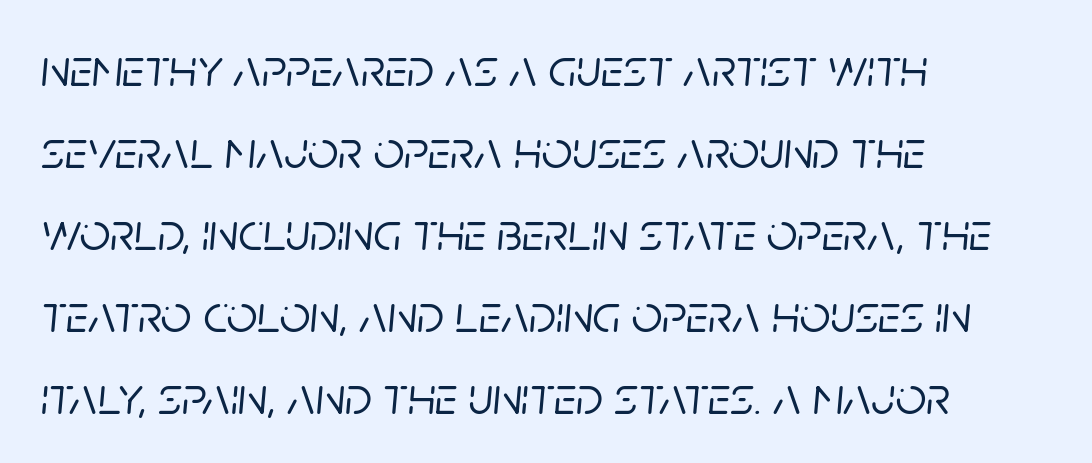
Q: Is the text italic (slanted)? A: Yes, it leans right by about 5 degrees.
Q: Is the text underlined? A: No.
Q: How is the paragraph aligned? A: Left-aligned.
Q: Is the spacing between letters normal or unusually wide? A: Normal.
Q: Is the spacing between lines tight, normal or loose? A: Normal.
Q: Width (condensed, normal, or wide)? A: Normal.
Q: Stroke contrast? A: Low.
Q: x-height? A: Large.
Q: Monospaced? A: No.
